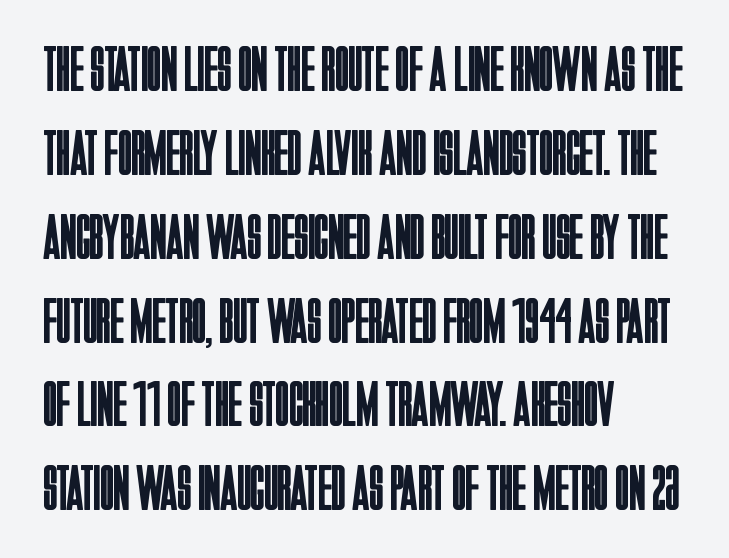
Q: Is the text bold? A: No.
Q: Is the text italic (slanted)? A: No, it is upright.
Q: Is the typeface a serif or a sans-serif typeface? A: Sans-serif.
Q: Is the text underlined? A: No.
Q: How is the paragraph aligned? A: Left-aligned.
Q: Is the spacing between letters normal or unusually wide? A: Normal.
Q: Is the spacing between lines tight, normal or loose? A: Normal.
Q: Width (condensed, normal, or wide)? A: Condensed.
Q: Stroke contrast? A: Low.
Q: x-height? A: Large.
Q: Monospaced? A: No.
